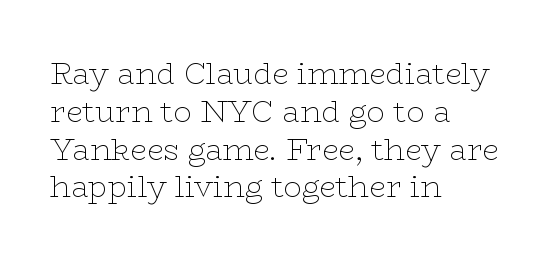
Successive baselines arrive at the customary interval. Spacing between characters is what you'd get straight out of the box. In terms of letterform style, serifs are clearly present. Notice how the stems are strictly vertical — no italics here. Each line starts at the same left margin while the right side varies. The characters are drawn with everyday or finer stroke widths.
